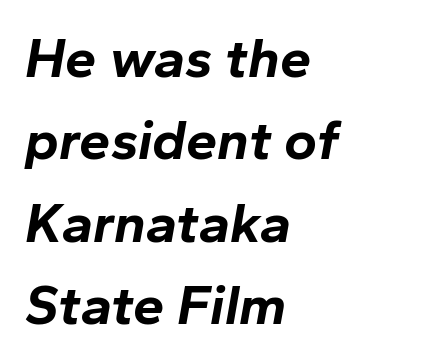
The image shows 56 px bold type, italic (leaning right); set left-aligned, normal line spacing (1.47x), normal letter spacing, not underlined; low stroke contrast and a medium x-height.
